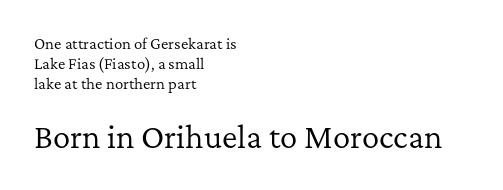
The letters stand upright; this is a roman face. Looks like regular typesetting: each glyph gets only the width it needs. The space beneath each line is pristine and unruled. The passage shown stacks its lines at a standard gap. Compared with a centered layout, this one pins lines to the left instead. Of the two passages, the one underneath uses the larger point size.
